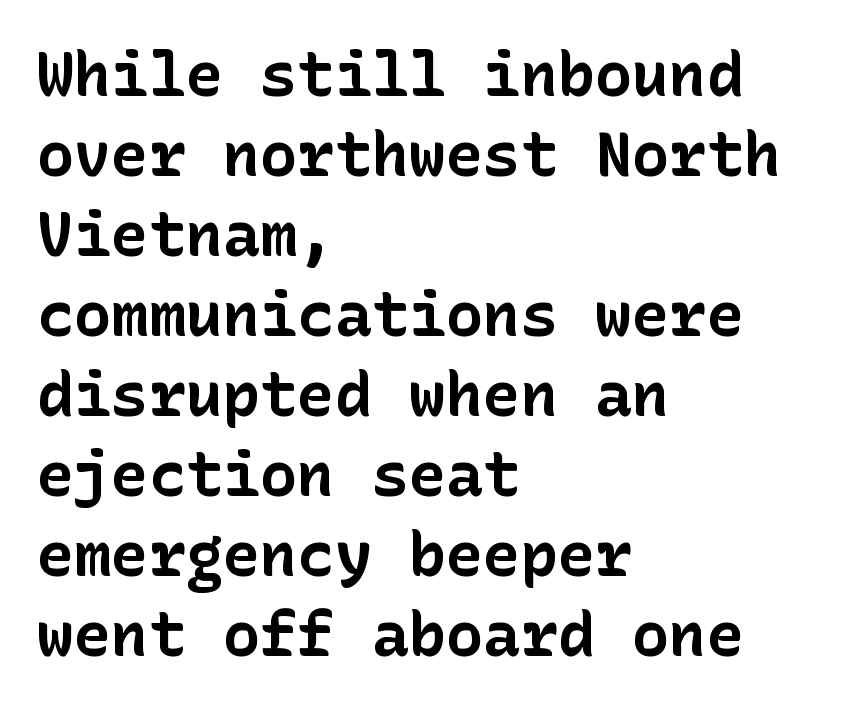
Q: Is the text bold? A: Yes.
Q: Is the text italic (slanted)? A: No, it is upright.
Q: Is the typeface a serif or a sans-serif typeface? A: Sans-serif.
Q: Is the text underlined? A: No.
Q: How is the paragraph aligned? A: Left-aligned.
Q: Is the spacing between letters normal or unusually wide? A: Normal.
Q: Is the spacing between lines tight, normal or loose? A: Normal.
Q: Width (condensed, normal, or wide)? A: Normal.
Q: Stroke contrast? A: Low.
Q: x-height? A: Medium.
